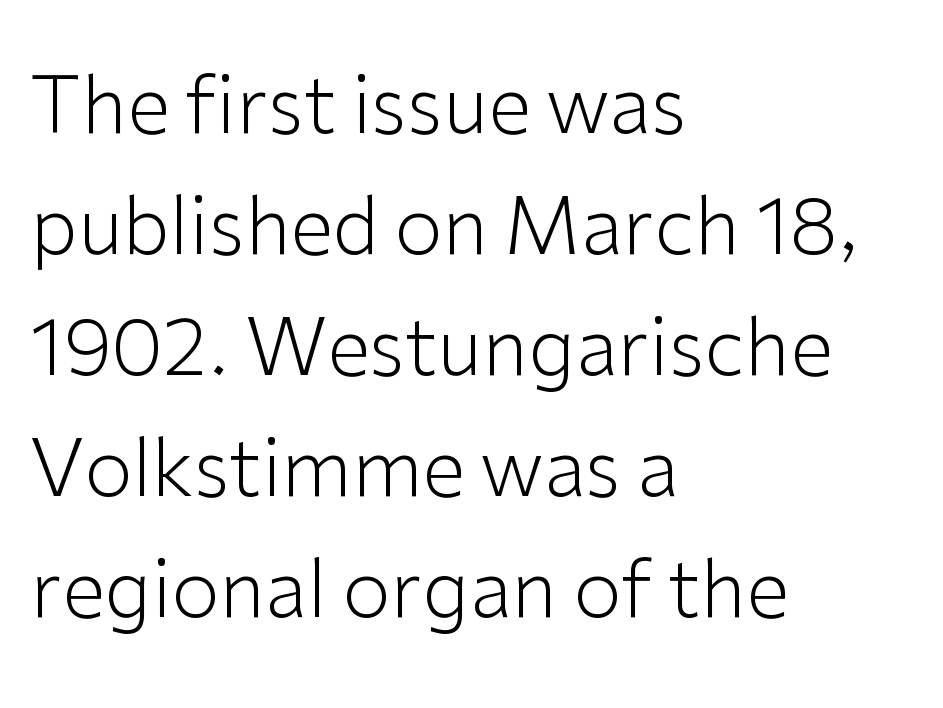
Q: Is the text bold? A: No.
Q: Is the text italic (slanted)? A: No, it is upright.
Q: Is the typeface a serif or a sans-serif typeface? A: Sans-serif.
Q: Is the text underlined? A: No.
Q: How is the paragraph aligned? A: Left-aligned.
Q: Is the spacing between letters normal or unusually wide? A: Normal.
Q: Is the spacing between lines tight, normal or loose? A: Normal.
Q: Width (condensed, normal, or wide)? A: Normal.
Q: Stroke contrast? A: Low.
Q: x-height? A: Medium.
Q: Monospaced? A: No.
